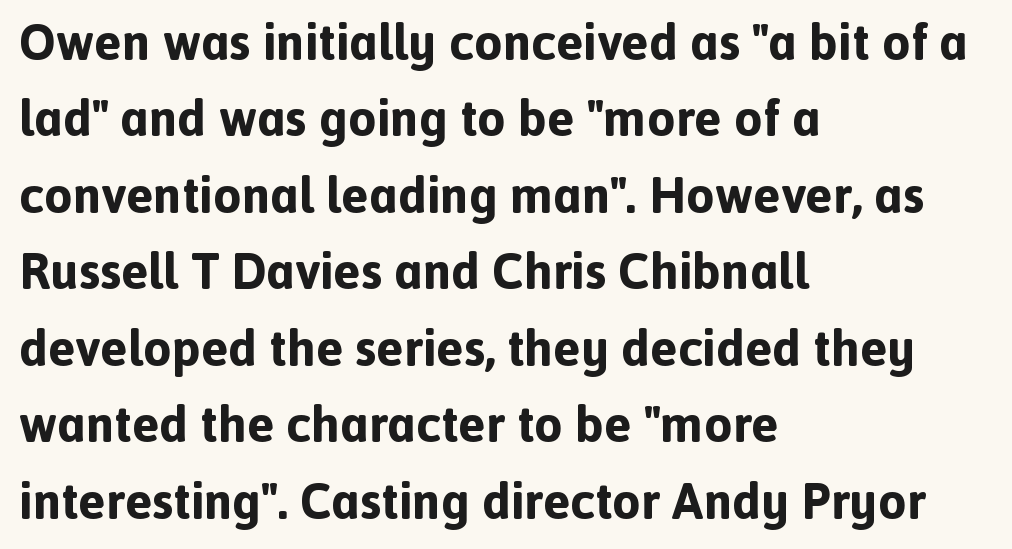
This is sans-serif lettering, the kind often seen on screens and signage. The passage shown is not underscored anywhere. Tracking here is standard; glyphs follow each other at the usual distance. Students, this is bold: see how much ink each stroke carries. In CSS terms this would be text-align: left. Honestly, the row spacing looks completely unremarkable.
